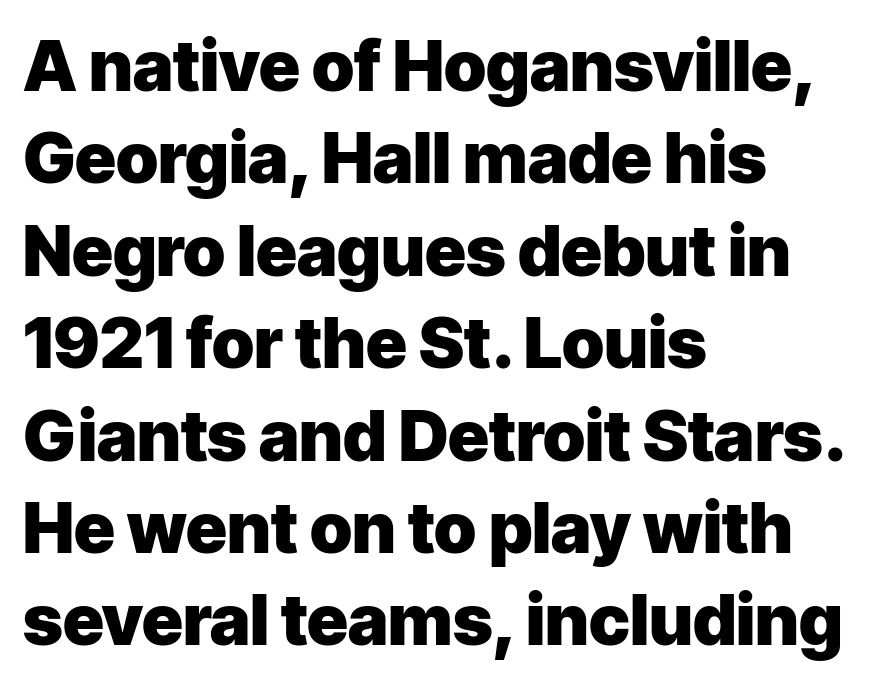
Regular leading. The tracking reads as untouched default to a designer's eye. A typesetter would mark this as roman, not italic. The passage shown is typed in a proportional face where columns would drift. Notice how thick the strokes are: this is what a full bold looks like. Beneath every word, the page is bare.
